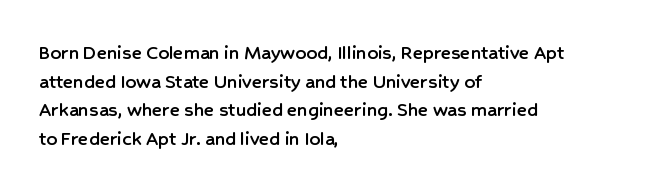
The rendering keeps characters at their native spacing. Does the lettering tilt? It doesn't — this is upright. Descender tails drop into unmarked territory. The lines sit at an ordinary, default distance from one another. One-word summary of the alignment: left.
